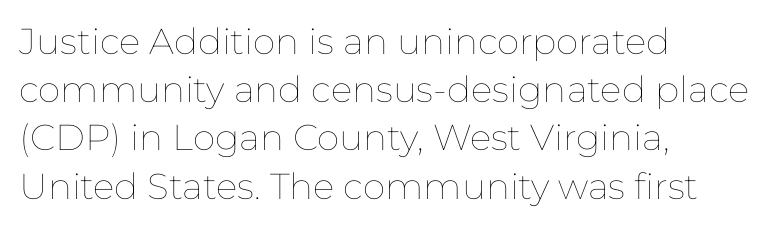
Q: Is the text bold? A: No.
Q: Is the text italic (slanted)? A: No, it is upright.
Q: Is the text underlined? A: No.
Q: How is the paragraph aligned? A: Left-aligned.
Q: Is the spacing between letters normal or unusually wide? A: Normal.
Q: Is the spacing between lines tight, normal or loose? A: Normal.
Q: Width (condensed, normal, or wide)? A: Normal.
Q: Stroke contrast? A: Low.
Q: x-height? A: Medium.
Q: Monospaced? A: No.
